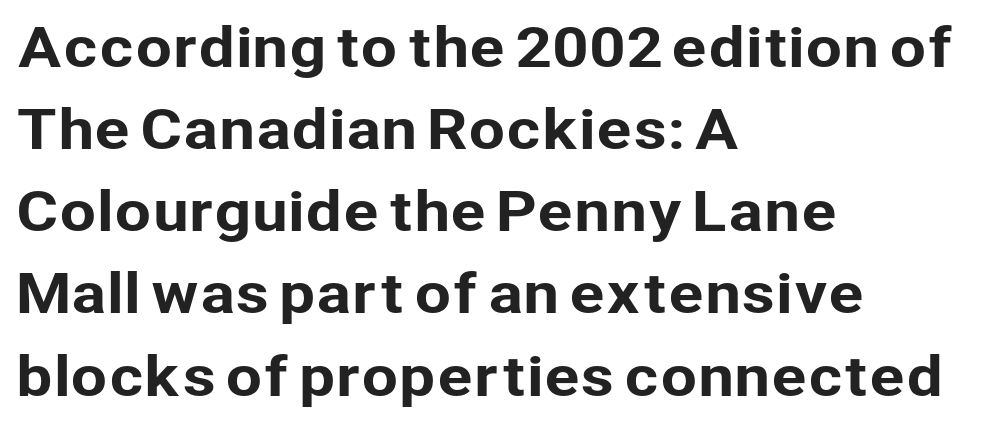
The passage shown is typed in a proportional face where columns would drift. Posture: upright roman. Descenders hang freely into open space. The rendering anchors every line to the left-hand side. Regarding serifs, this sample does without them.
